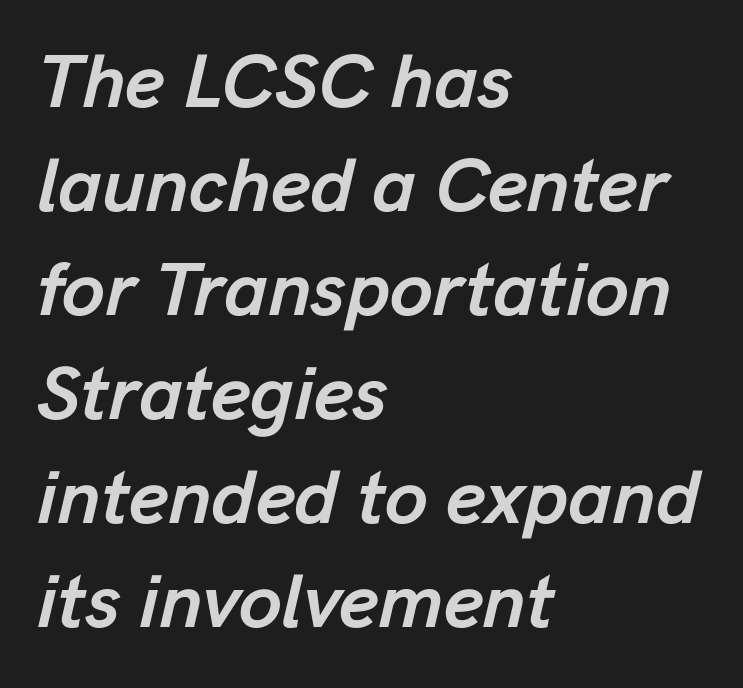
{"italic": "yes", "lean": "right", "slant_degrees": 13, "bold": "yes", "weight": "semibold", "width": "normal", "stroke_contrast": "low", "x_height": "medium", "monospaced": "no", "underline": "no", "align": "left", "line_spacing": "normal", "line_spacing_ratio": 1.35, "letter_spacing": "normal", "letter_spacing_em": 0.0, "glyph_px": 77}
